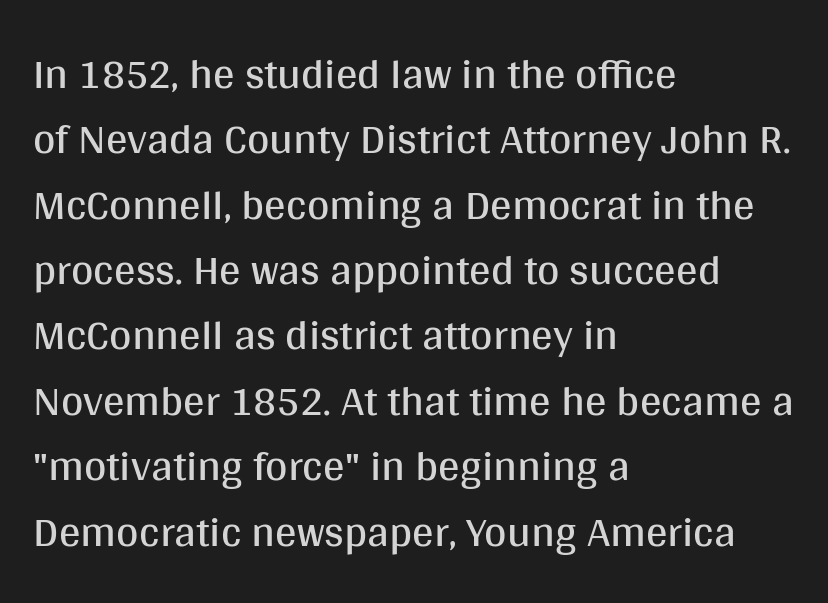
{"serif": "no", "italic": "no", "bold": "no", "weight": "regular", "width": "normal", "stroke_contrast": "medium", "x_height": "large", "monospaced": "no", "underline": "no", "align": "left", "line_spacing": "normal", "line_spacing_ratio": 1.52, "letter_spacing": "normal", "letter_spacing_em": 0.0, "glyph_px": 43}
